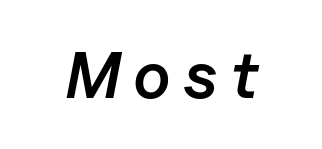
The image shows 65 px semibold type, italic (leaning right); set not underlined; low stroke contrast and a medium x-height.
